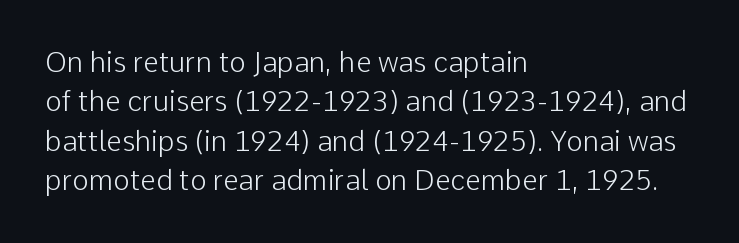
{"serif": "no", "italic": "no", "bold": "no", "weight": "light", "width": "normal", "stroke_contrast": "low", "x_height": "medium", "monospaced": "no", "underline": "no", "align": "left", "line_spacing": "normal", "line_spacing_ratio": 1.41, "letter_spacing": "normal", "letter_spacing_em": 0.0, "glyph_px": 28}
